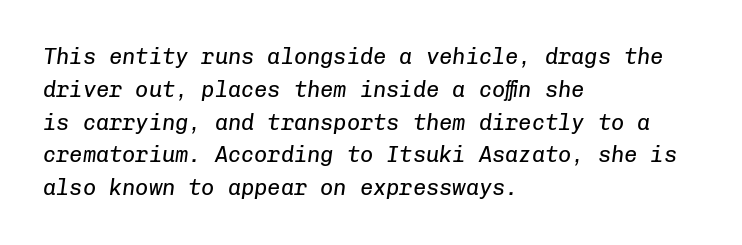
Q: Is the text bold? A: No.
Q: Is the text italic (slanted)? A: Yes, it leans right by about 8 degrees.
Q: Is the text underlined? A: No.
Q: How is the paragraph aligned? A: Left-aligned.
Q: Is the spacing between letters normal or unusually wide? A: Normal.
Q: Is the spacing between lines tight, normal or loose? A: Normal.
